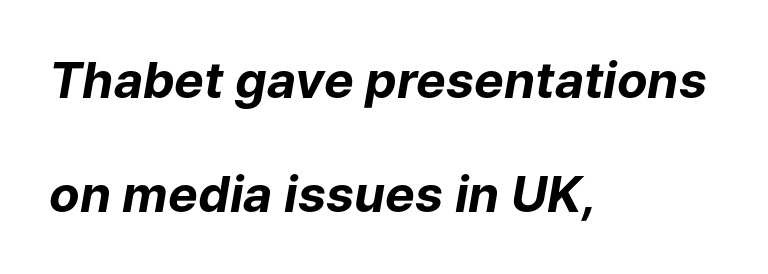
Q: Is the text bold? A: Yes.
Q: Is the text italic (slanted)? A: Yes, it leans right by about 9 degrees.
Q: Is the text underlined? A: No.
Q: How is the paragraph aligned? A: Left-aligned.
Q: Is the spacing between letters normal or unusually wide? A: Normal.
Q: Is the spacing between lines tight, normal or loose? A: Loose.
Q: Width (condensed, normal, or wide)? A: Normal.
Q: Stroke contrast? A: Low.
Q: x-height? A: Medium.
Q: Monospaced? A: No.
